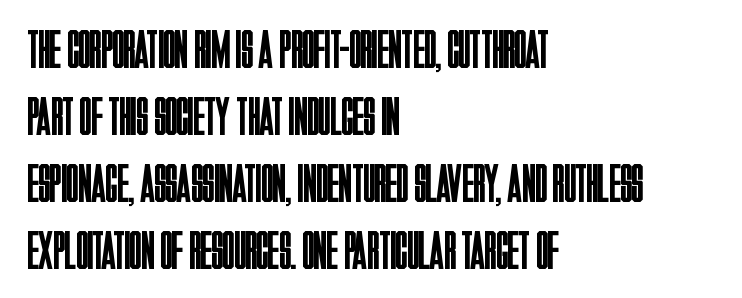
If you drew a line through each stem, it would be perfectly vertical. The face used here is proportionally spaced, like ordinary book or web type. Counters stay open thanks to moderate or lighter strokes. Classification — sans serif. Unmarked baselines from the first word to the last. Line beginnings align vertically; line endings do not.
